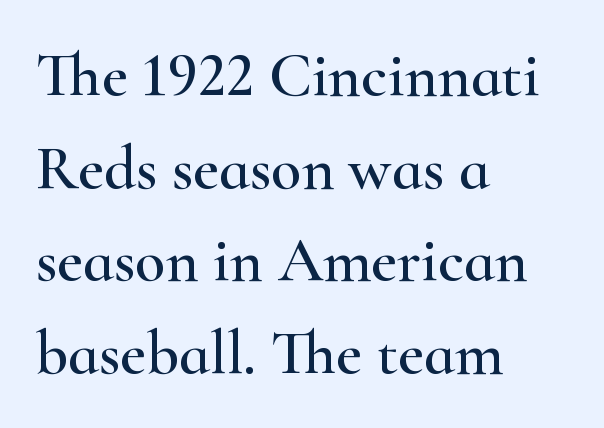
This sample keeps an unexceptional amount of space between lines. Beneath every word, the page is bare. The rendering shows small feet on the letterforms — a serif design. In terms of letterspacing, this is plain default setting.
